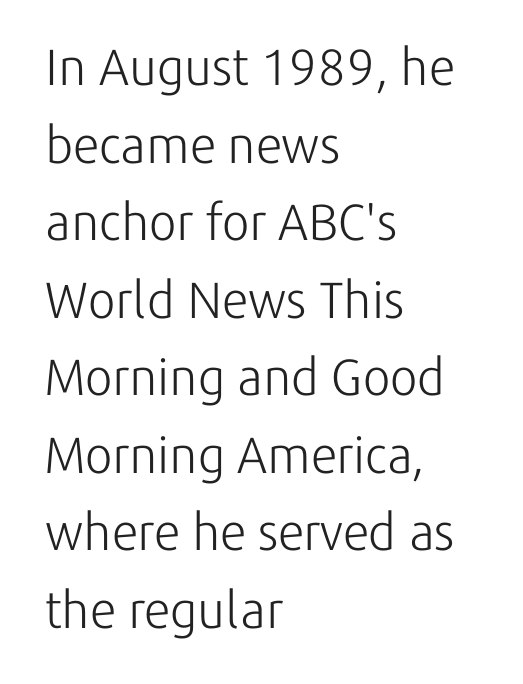
Q: Is the text bold? A: No.
Q: Is the text italic (slanted)? A: No, it is upright.
Q: Is the typeface a serif or a sans-serif typeface? A: Sans-serif.
Q: Is the text underlined? A: No.
Q: How is the paragraph aligned? A: Left-aligned.
Q: Is the spacing between letters normal or unusually wide? A: Normal.
Q: Is the spacing between lines tight, normal or loose? A: Normal.
Q: Width (condensed, normal, or wide)? A: Normal.
Q: Stroke contrast? A: Low.
Q: x-height? A: Medium.
Q: Monospaced? A: No.
